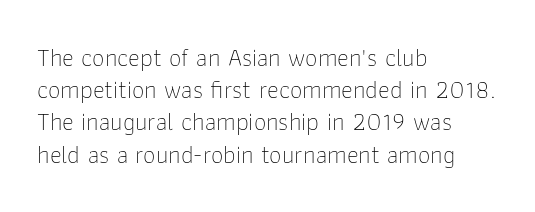
These lines keep a tight, regular rhythm from letter to letter. This sample is left-justified, so line endings fall wherever the words run out. The space between consecutive lines is moderate. Do the letters lean? They stand straight. The passage shown is not underscored anywhere. Stems and bowls with no extra thickness — not bold.
